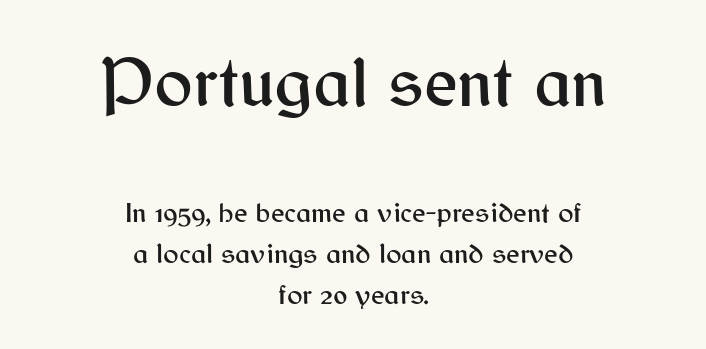
Spacing between characters is what you'd get straight out of the box. No feet cap the strokes, marking this as sans-serif type. Spacing verdict: proportional, widths tailored to each character. Vertically, the passage feels balanced, rows spaced as you'd expect.
